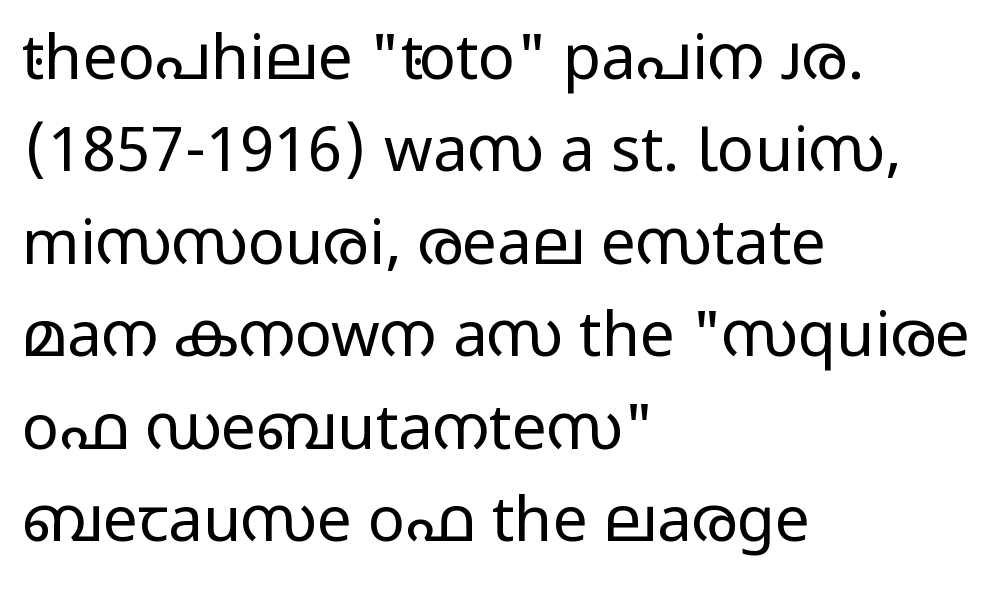
{"serif": "no", "italic": "no", "bold": "no", "weight": "regular", "width": "wide", "stroke_contrast": "low", "x_height": "medium", "monospaced": "no", "underline": "no", "align": "left", "line_spacing": "normal", "line_spacing_ratio": 1.49, "letter_spacing": "normal", "letter_spacing_em": 0.0, "glyph_px": 62}
